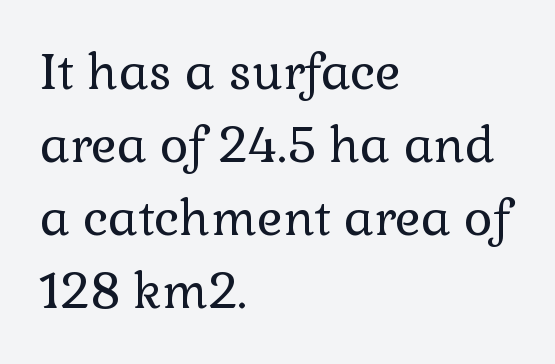
Q: Is the text bold? A: No.
Q: Is the text italic (slanted)? A: No, it is upright.
Q: Is the typeface a serif or a sans-serif typeface? A: Serif.
Q: Is the text underlined? A: No.
Q: How is the paragraph aligned? A: Left-aligned.
Q: Is the spacing between letters normal or unusually wide? A: Normal.
Q: Is the spacing between lines tight, normal or loose? A: Normal.
Q: Width (condensed, normal, or wide)? A: Normal.
Q: x-height? A: Medium.
Q: Monospaced? A: No.
